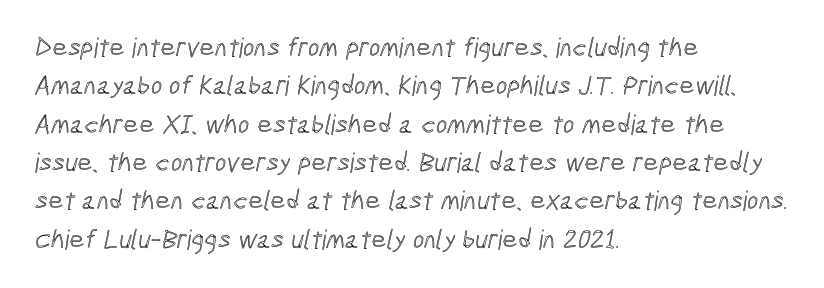
The image shows 27 px text type; set left-aligned, normal line spacing (1.42x), normal letter spacing, not underlined.
